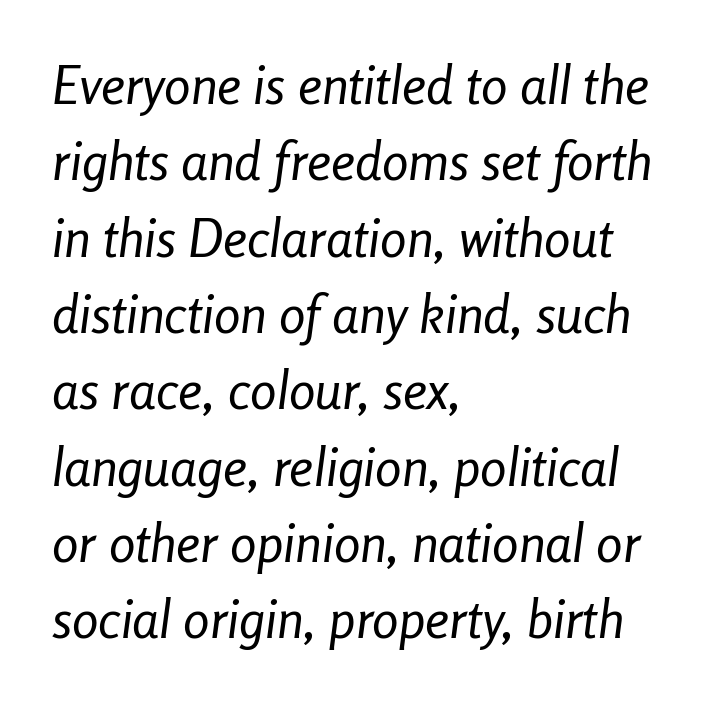
The face used here is rendered with its standard letterfit. Which margin do the lines hug? The left one — the right edge is uneven. Baseline-to-baseline distance is the conventional proportion of letter height. Counters stay open thanks to moderate or lighter strokes. The passage shown is typed in a proportional face where columns would drift.
